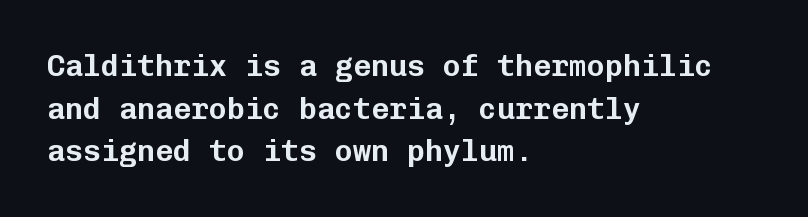
All the whitespace from short lines collects on the right. Looks like terminal output: every glyph gets an equal slot. Just letters on the line, the space beneath them empty. Baseline-to-baseline distance is the conventional proportion of letter height. A roman cut, with each character standing at attention.
